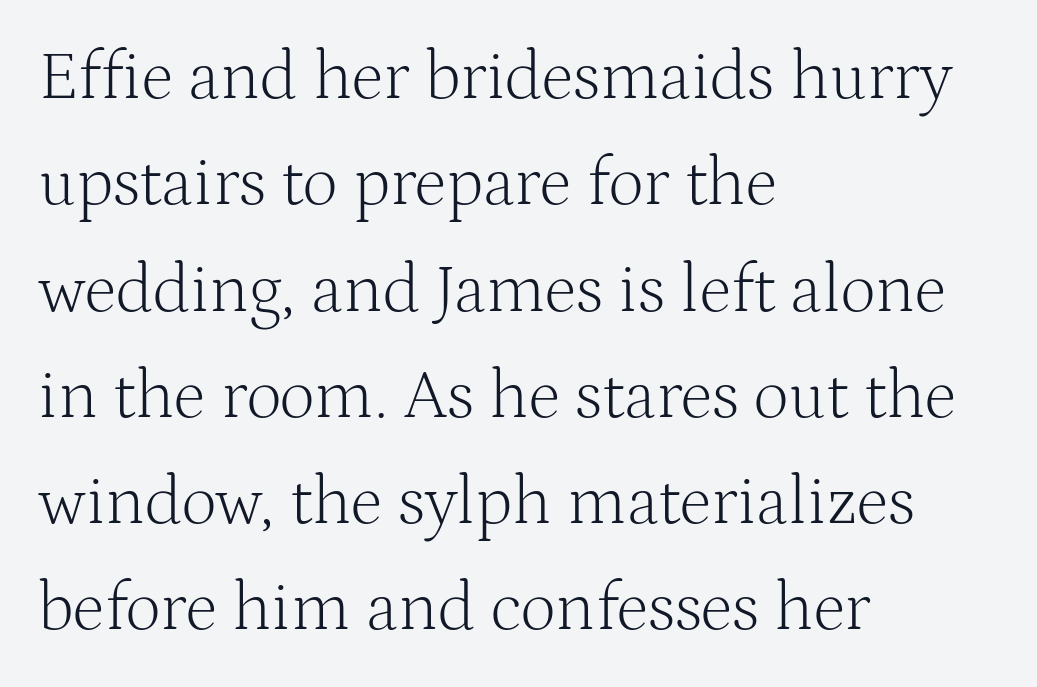
{"serif": "yes", "italic": "no", "bold": "no", "weight": "light", "width": "normal", "stroke_contrast": "medium", "x_height": "medium", "monospaced": "no", "underline": "no", "align": "left", "line_spacing": "normal", "line_spacing_ratio": 1.54, "letter_spacing": "normal", "letter_spacing_em": 0.0, "glyph_px": 69}
